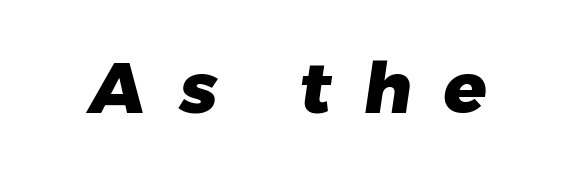
Q: Is the text bold? A: Yes.
Q: Is the typeface a serif or a sans-serif typeface? A: Sans-serif.
Q: Is the text underlined? A: No.
Q: Is the spacing between letters normal or unusually wide? A: Unusually wide.
Q: Width (condensed, normal, or wide)? A: Normal.
Q: Stroke contrast? A: Low.
Q: x-height? A: Medium.
Q: Monospaced? A: No.
